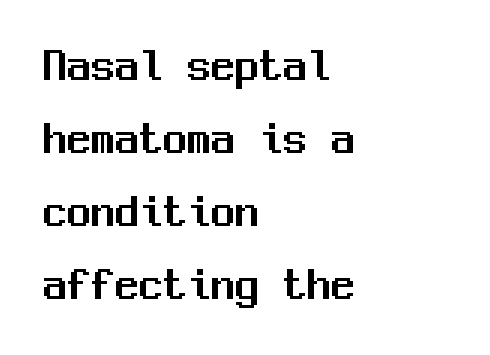
{"serif": "no", "italic": "no", "width": "normal", "stroke_contrast": "medium", "x_height": "medium", "monospaced": "yes", "underline": "no", "align": "left", "line_spacing": "normal", "line_spacing_ratio": 1.52, "letter_spacing": "normal", "letter_spacing_em": 0.0, "glyph_px": 48}
